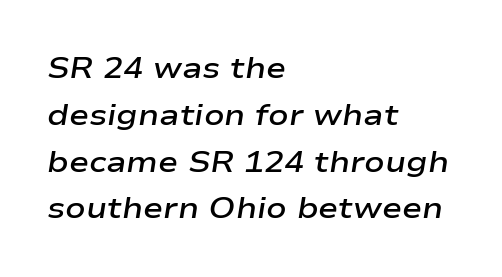
The image shows 30 px semibold, wide type, italic (leaning right); set left-aligned, normal line spacing (1.56x), normal letter spacing, not underlined; low stroke contrast and a medium x-height.
